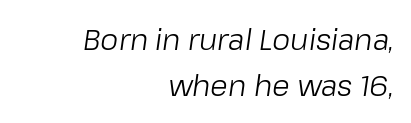
The image shows 29 px light type, italic (leaning right); set right-aligned, normal line spacing (1.58x), normal letter spacing, not underlined; low stroke contrast and a medium x-height.
